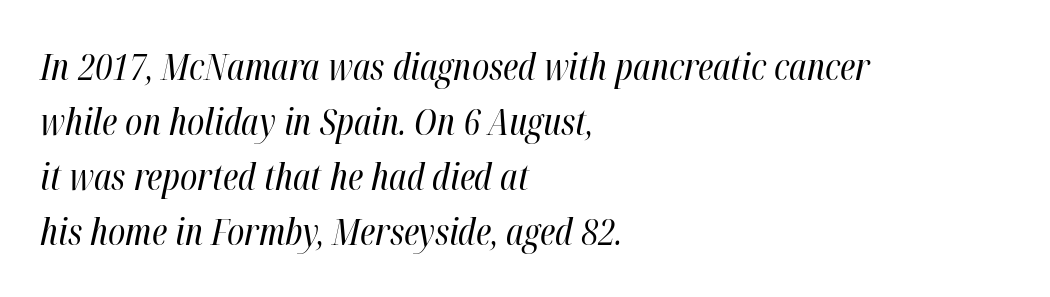
Heft: none added — not bold. Caption: multi-line text, flush left, ragged right. Here the designer chose a conventional face with non-uniform glyph widths. The text carries the slant typical of an italic or oblique font.
